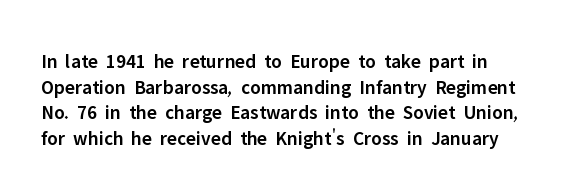
Q: Is the text bold? A: Semi-bold.
Q: Is the text italic (slanted)? A: No, it is upright.
Q: Is the text underlined? A: No.
Q: How is the paragraph aligned? A: Left-aligned.
Q: Is the spacing between letters normal or unusually wide? A: Normal.
Q: Is the spacing between lines tight, normal or loose? A: Normal.
